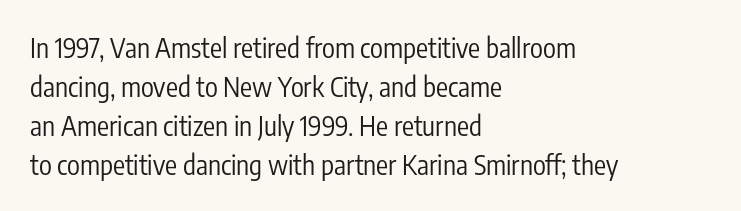
Q: Is the text bold? A: No.
Q: Is the text italic (slanted)? A: No, it is upright.
Q: Is the text underlined? A: No.
Q: How is the paragraph aligned? A: Left-aligned.
Q: Is the spacing between letters normal or unusually wide? A: Normal.
Q: Is the spacing between lines tight, normal or loose? A: Normal.
